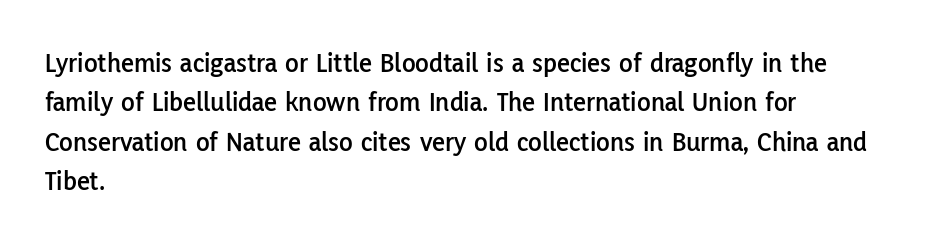
Q: Is the text italic (slanted)? A: No, it is upright.
Q: Is the typeface a serif or a sans-serif typeface? A: Sans-serif.
Q: Is the text underlined? A: No.
Q: How is the paragraph aligned? A: Left-aligned.
Q: Is the spacing between letters normal or unusually wide? A: Normal.
Q: Is the spacing between lines tight, normal or loose? A: Normal.
Q: Width (condensed, normal, or wide)? A: Normal.
Q: Stroke contrast? A: Low.
Q: x-height? A: Medium.
Q: Monospaced? A: No.
